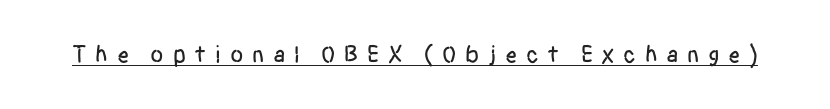
Q: Is the text italic (slanted)? A: No, it is upright.
Q: Is the text underlined? A: Yes.
Q: Is the spacing between letters normal or unusually wide? A: Unusually wide.
